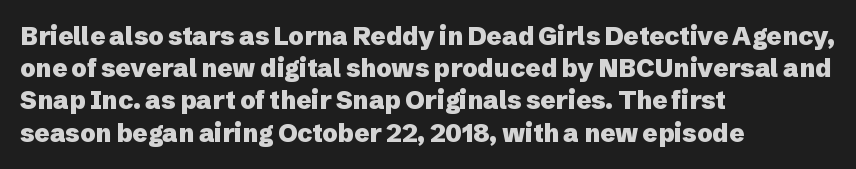
The image shows 25 px bold type, upright; set left-aligned, normal line spacing (1.29x), normal letter spacing, not underlined.
